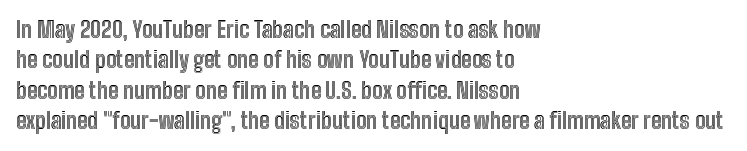
{"italic": "no", "underline": "no", "align": "left", "line_spacing": "normal", "line_spacing_ratio": 1.38, "letter_spacing": "normal", "letter_spacing_em": 0.0, "glyph_px": 22}
